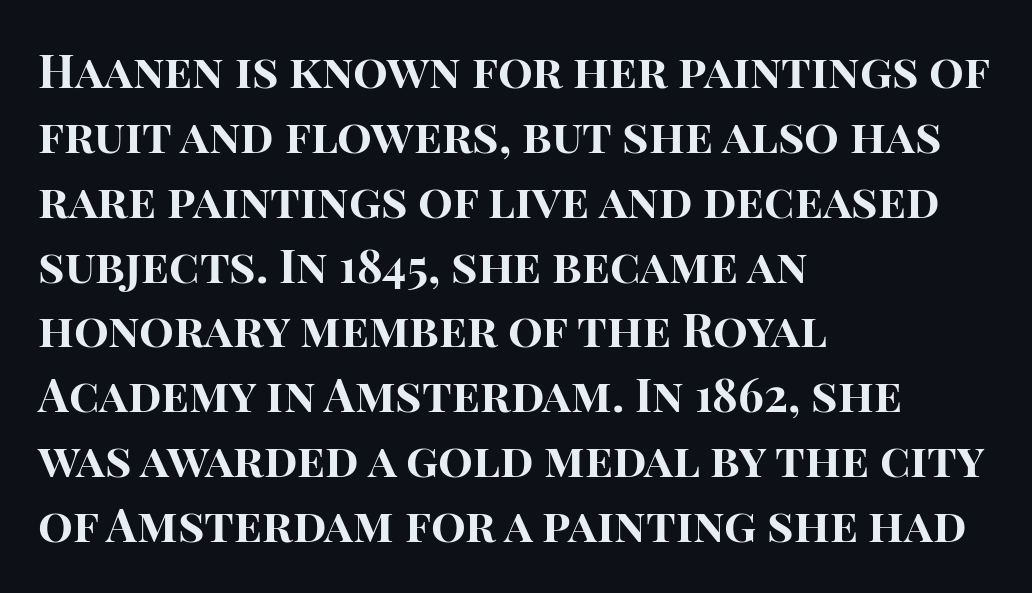
This block has exactly the height ordinary leading produces. The passage shown is typed in a proportional face where columns would drift. The gaps between neighbouring characters are ordinary and unremarkable. Stroke thickness is high; the sample reads as a true bold. Unmarked baselines from the first word to the last. Check where the strokes stop: nothing finishes them off — pure sans.
